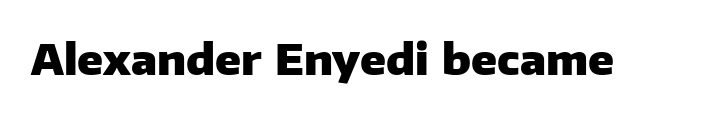
{"serif": "no", "italic": "no", "bold": "yes", "weight": "heavy", "width": "normal", "stroke_contrast": "low", "x_height": "medium", "monospaced": "no", "underline": "no", "letter_spacing": "normal", "letter_spacing_em": 0.0, "glyph_px": 42}
